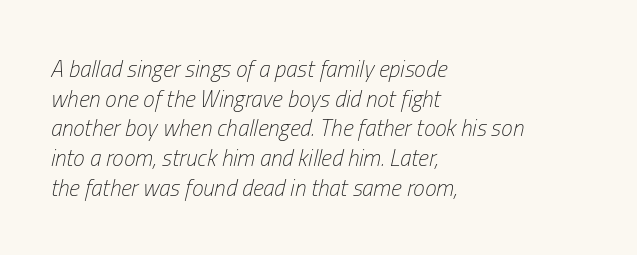
{"italic": "yes", "lean": "right", "slant_degrees": 13, "bold": "no", "underline": "no", "align": "left", "line_spacing": "normal", "line_spacing_ratio": 1.29, "letter_spacing": "normal", "letter_spacing_em": 0.0, "glyph_px": 23}
